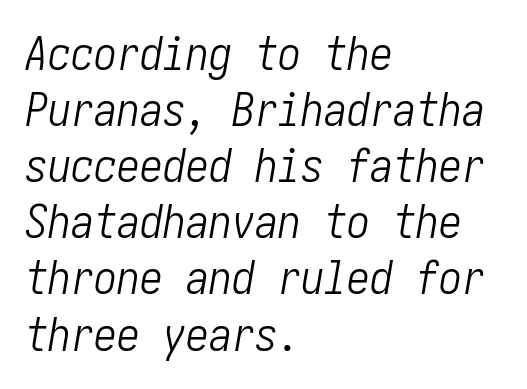
Layout note: lines flush left. Beneath every word, the page is bare. Stem width sits at or under what a default text font uses. The letters are slanted; this is an italic face. The tracking reads as untouched default to a designer's eye.
